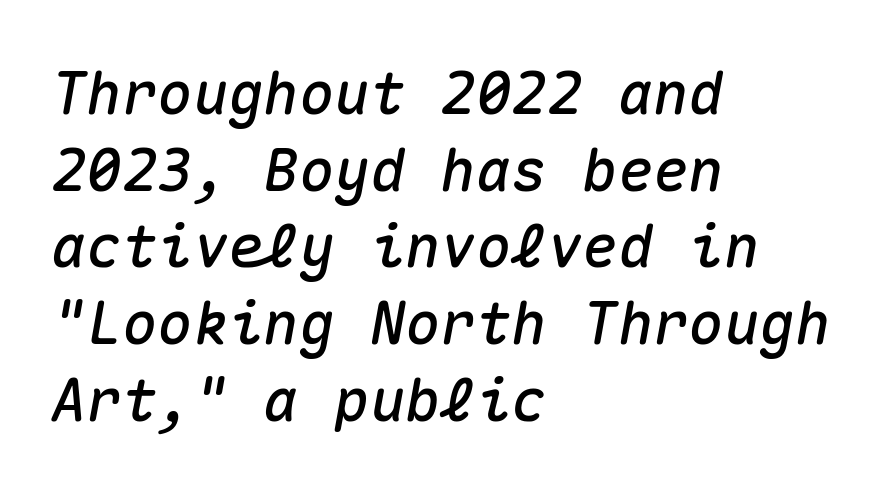
{"italic": "yes", "lean": "right", "slant_degrees": 10, "width": "normal", "stroke_contrast": "medium", "x_height": "medium", "monospaced": "yes", "underline": "no", "align": "left", "line_spacing": "normal", "line_spacing_ratio": 1.3, "letter_spacing": "normal", "letter_spacing_em": 0.0, "glyph_px": 59}
